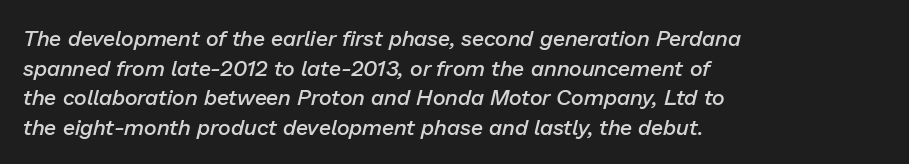
Vertical spacing — default. Semibold letterforms, between regular and bold. Compared with typical body copy, the letter spacing here is the same. Unmarked baselines from the first word to the last. Leftover space on each line is placed entirely after the last word. The letters are slanted; this is an italic face.
